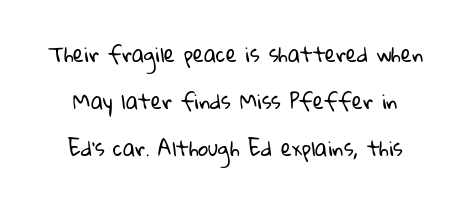
Q: Is the text bold? A: No.
Q: Is the text underlined? A: No.
Q: How is the paragraph aligned? A: Centered.
Q: Is the spacing between letters normal or unusually wide? A: Normal.
Q: Is the spacing between lines tight, normal or loose? A: Loose.
